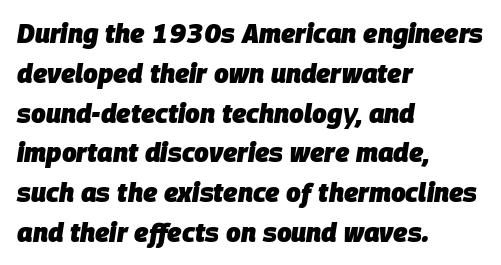
Bold? Absolutely — the strokes are thick and heavy. In terms of posture, this sample is oblique. Leading: standard. A bare baseline throughout the passage. A student would call this left alignment; a typographer would say flush left, rag right.
